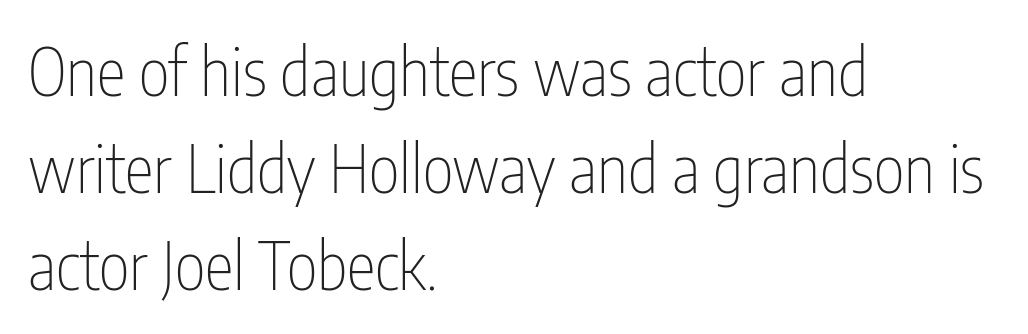
{"serif": "no", "italic": "no", "bold": "no", "weight": "thin", "width": "condensed", "stroke_contrast": "low", "x_height": "medium", "monospaced": "no", "underline": "no", "align": "left", "line_spacing": "normal", "line_spacing_ratio": 1.47, "letter_spacing": "normal", "letter_spacing_em": 0.0, "glyph_px": 66}
